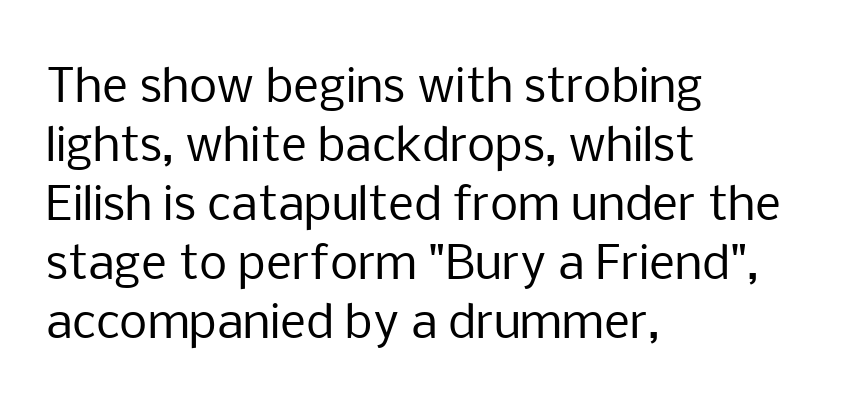
Beneath every word, the page is bare. Standard letterfit; no display-style spreading of the glyphs. Leading matches the norm, producing a regular column. The letters carry no serifs — their stems end cleanly without finishing strokes. The font's upright variant was chosen for this text. These lines stack with their left ends in a neat column.
